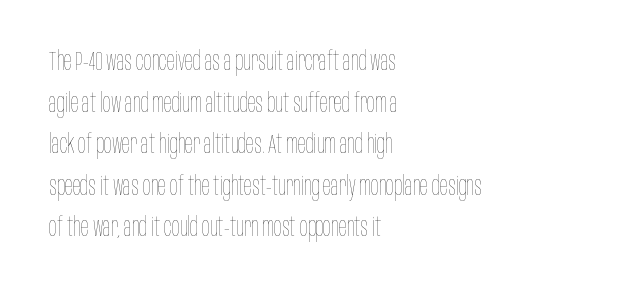
Q: Is the text bold? A: No.
Q: Is the text italic (slanted)? A: No, it is upright.
Q: Is the text underlined? A: No.
Q: How is the paragraph aligned? A: Left-aligned.
Q: Is the spacing between letters normal or unusually wide? A: Normal.
Q: Is the spacing between lines tight, normal or loose? A: Normal.
